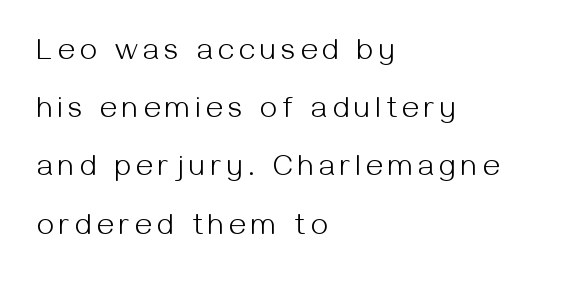
Q: Is the text bold? A: No.
Q: Is the text italic (slanted)? A: No, it is upright.
Q: Is the typeface a serif or a sans-serif typeface? A: Sans-serif.
Q: Is the text underlined? A: No.
Q: How is the paragraph aligned? A: Left-aligned.
Q: Is the spacing between lines tight, normal or loose? A: Loose.
Q: Width (condensed, normal, or wide)? A: Normal.
Q: Stroke contrast? A: Medium.
Q: x-height? A: Medium.
Q: Monospaced? A: No.
